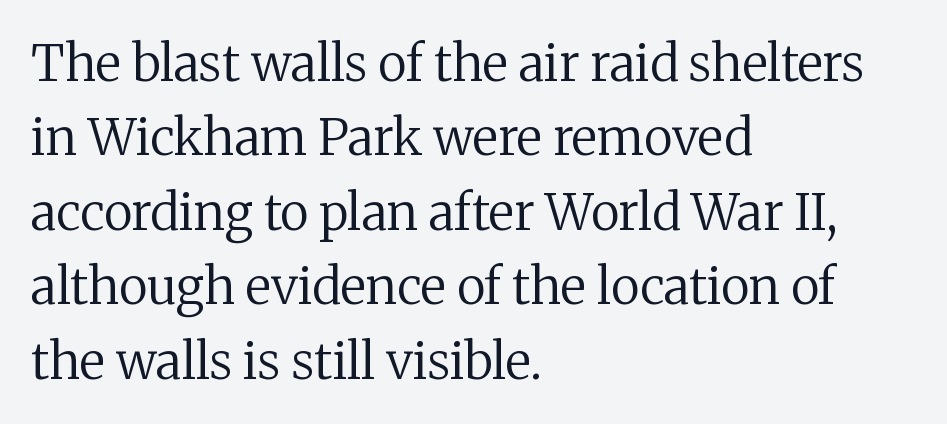
{"serif": "yes", "italic": "no", "bold": "no", "weight": "regular", "width": "normal", "stroke_contrast": "medium", "x_height": "medium", "monospaced": "no", "underline": "no", "align": "left", "line_spacing": "normal", "line_spacing_ratio": 1.49, "letter_spacing": "normal", "letter_spacing_em": 0.0, "glyph_px": 50}
